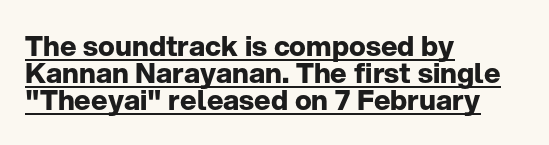
Q: Is the text bold? A: Yes.
Q: Is the text italic (slanted)? A: No, it is upright.
Q: Is the typeface a serif or a sans-serif typeface? A: Sans-serif.
Q: Is the text underlined? A: Yes.
Q: How is the paragraph aligned? A: Left-aligned.
Q: Is the spacing between letters normal or unusually wide? A: Normal.
Q: Is the spacing between lines tight, normal or loose? A: Tight.
Q: Width (condensed, normal, or wide)? A: Normal.
Q: Stroke contrast? A: Low.
Q: x-height? A: Medium.
Q: Monospaced? A: No.
